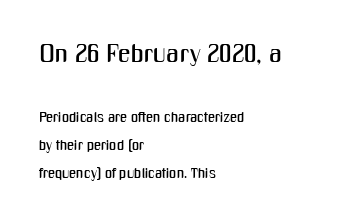
Interline gaps are noticeably wide in this sample. You get the large type first, then a drop to smaller type. Line beginnings align vertically; line endings do not. Default kerning and tracking; the words read as compact shapes. Notice how the stems are strictly vertical — no italics here. The baseline area is clear.
